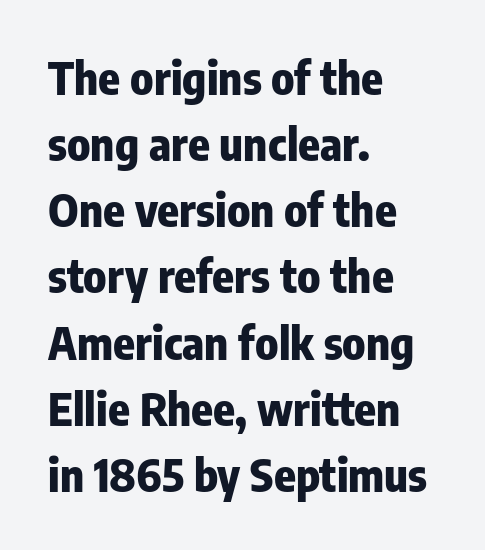
Q: Is the text bold? A: Yes.
Q: Is the text italic (slanted)? A: No, it is upright.
Q: Is the typeface a serif or a sans-serif typeface? A: Sans-serif.
Q: Is the text underlined? A: No.
Q: How is the paragraph aligned? A: Left-aligned.
Q: Is the spacing between letters normal or unusually wide? A: Normal.
Q: Is the spacing between lines tight, normal or loose? A: Normal.
Q: Width (condensed, normal, or wide)? A: Condensed.
Q: Stroke contrast? A: Low.
Q: x-height? A: Medium.
Q: Monospaced? A: No.
